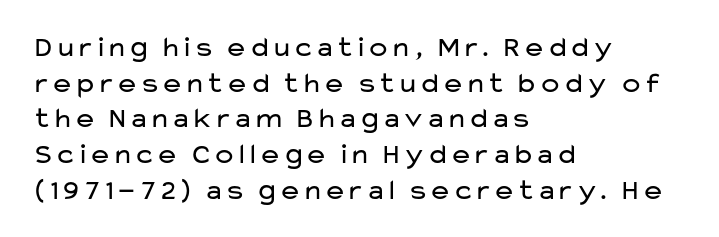
The letters advance in unequal steps, a hallmark of proportional type. Ascenders rise straight up at ninety degrees. Typeset ragged right — the left edge is the straight one. The letters sit at their default tracking, neither squeezed nor spread.
